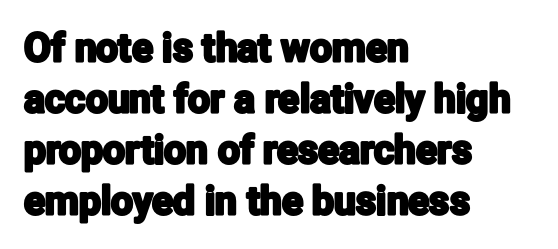
The image shows 39 px condensed sans-serif type, upright; set left-aligned, normal line spacing (1.31x), normal letter spacing, not underlined; low stroke contrast and a medium x-height.
